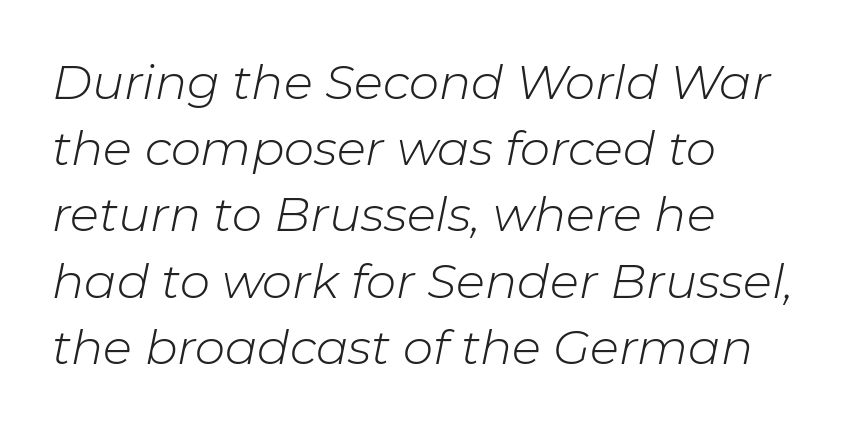
The image shows 48 px light type, italic (leaning right); set left-aligned, normal line spacing (1.38x), normal letter spacing, not underlined; low stroke contrast and a medium x-height.
